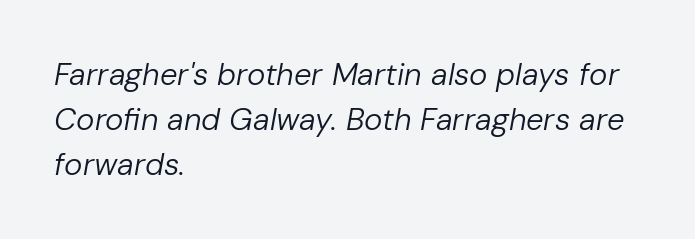
This reads as an unemphasized weight, regular at the heaviest. If you measured baseline to baseline, you'd find a middling distance. Here the glyphs are tracked normally, forming tight word shapes. Line starts are locked; line ends wander.
